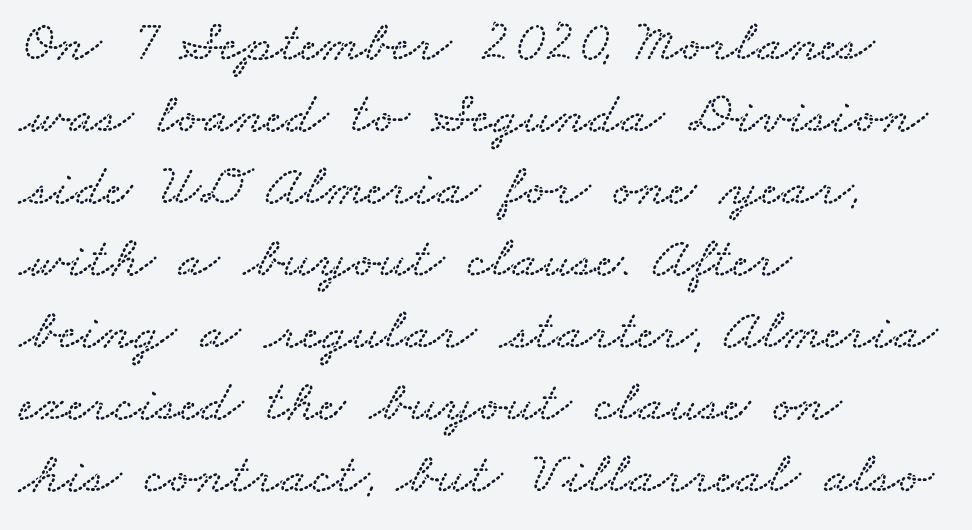
The rendering anchors every line to the left-hand side. Note the varied advance widths — an 'i' is clearly narrower than an 'm'. The glyphs are unaccompanied by any horizontal stroke below them. The type is set solid horizontally, with unmodified tracking.
